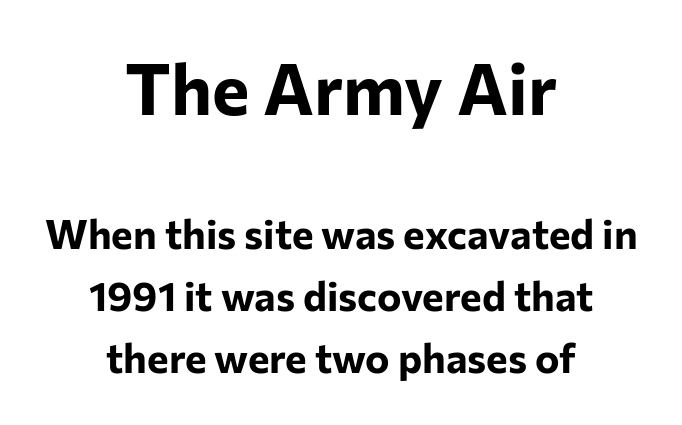
Q: Is the text bold? A: Yes.
Q: Is the text italic (slanted)? A: No, it is upright.
Q: Is the typeface a serif or a sans-serif typeface? A: Sans-serif.
Q: Is the text underlined? A: No.
Q: How is the paragraph aligned? A: Centered.
Q: Is the spacing between letters normal or unusually wide? A: Normal.
Q: Is the spacing between lines tight, normal or loose? A: Normal.
Q: Which block of text is set in a larger size, the first (top) or the second (bottom)? A: The first (top) one.
Q: Width (condensed, normal, or wide)? A: Normal.
Q: Stroke contrast? A: Low.
Q: x-height? A: Medium.
Q: Monospaced? A: No.
